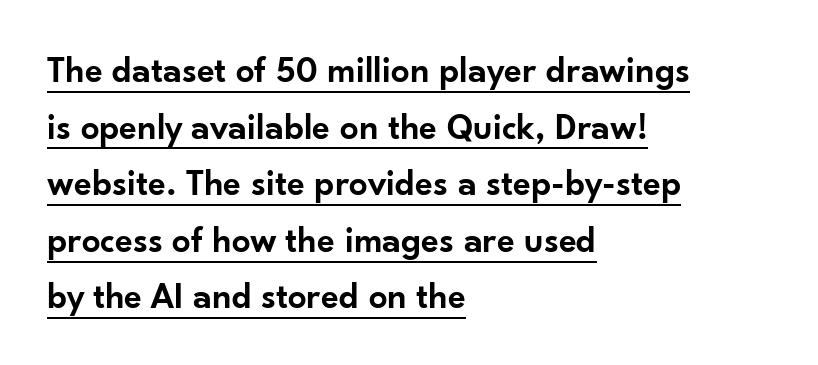
Q: Is the text bold? A: Semi-bold.
Q: Is the text italic (slanted)? A: No, it is upright.
Q: Is the typeface a serif or a sans-serif typeface? A: Sans-serif.
Q: Is the text underlined? A: Yes.
Q: How is the paragraph aligned? A: Left-aligned.
Q: Is the spacing between letters normal or unusually wide? A: Normal.
Q: Is the spacing between lines tight, normal or loose? A: Normal.
Q: Width (condensed, normal, or wide)? A: Normal.
Q: Stroke contrast? A: Low.
Q: x-height? A: Small.
Q: Monospaced? A: No.
